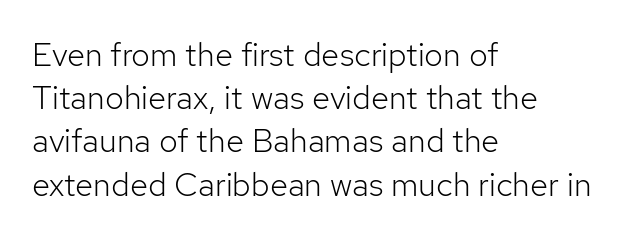
Q: Is the text bold? A: No.
Q: Is the text italic (slanted)? A: No, it is upright.
Q: Is the typeface a serif or a sans-serif typeface? A: Sans-serif.
Q: Is the text underlined? A: No.
Q: How is the paragraph aligned? A: Left-aligned.
Q: Is the spacing between letters normal or unusually wide? A: Normal.
Q: Is the spacing between lines tight, normal or loose? A: Normal.
Q: Width (condensed, normal, or wide)? A: Normal.
Q: Stroke contrast? A: Low.
Q: x-height? A: Medium.
Q: Monospaced? A: No.
